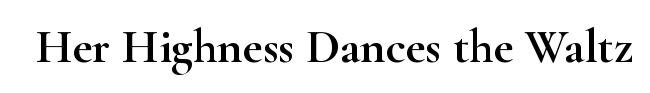
{"serif": "yes", "italic": "no", "width": "wide", "stroke_contrast": "high", "x_height": "small", "monospaced": "no", "underline": "no", "letter_spacing": "normal", "letter_spacing_em": 0.0, "glyph_px": 48}
